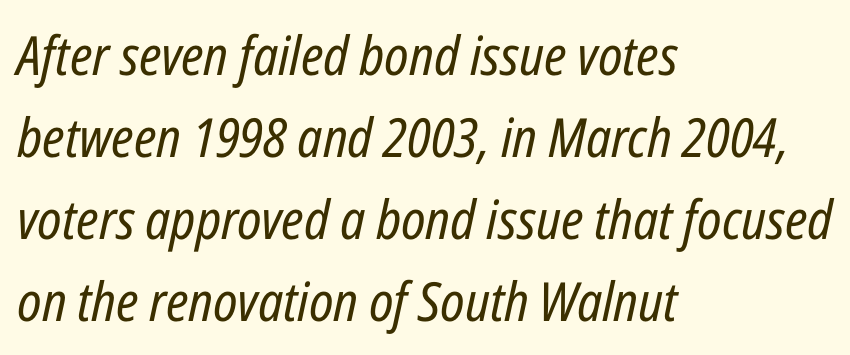
Q: Is the text bold? A: No.
Q: Is the text italic (slanted)? A: Yes, it leans right by about 12 degrees.
Q: Is the text underlined? A: No.
Q: How is the paragraph aligned? A: Left-aligned.
Q: Is the spacing between letters normal or unusually wide? A: Normal.
Q: Is the spacing between lines tight, normal or loose? A: Normal.
Q: Width (condensed, normal, or wide)? A: Condensed.
Q: Stroke contrast? A: Low.
Q: x-height? A: Medium.
Q: Monospaced? A: No.
